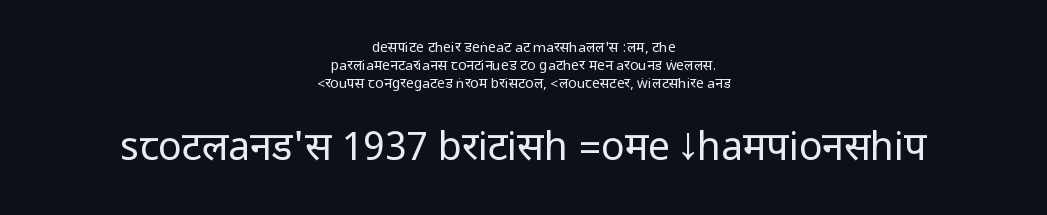
Q: Is the text bold? A: No.
Q: Is the text italic (slanted)? A: No, it is upright.
Q: Is the typeface a serif or a sans-serif typeface? A: Sans-serif.
Q: Is the text underlined? A: No.
Q: How is the paragraph aligned? A: Centered.
Q: Is the spacing between letters normal or unusually wide? A: Normal.
Q: Is the spacing between lines tight, normal or loose? A: Normal.
Q: Which block of text is set in a larger size, the first (top) or the second (bottom)? A: The second (bottom) one.
Q: Width (condensed, normal, or wide)? A: Condensed.
Q: Stroke contrast? A: Low.
